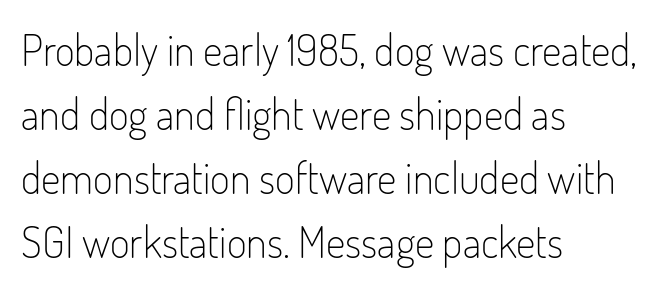
The image shows 43 px light, condensed sans-serif type, upright; set left-aligned, normal line spacing (1.49x), normal letter spacing, not underlined; low stroke contrast and a small x-height.
